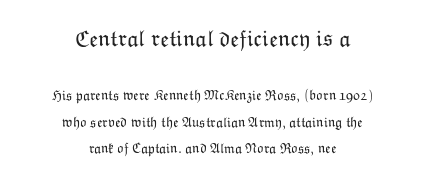
{"italic": "no", "bold": "no", "underline": "no", "align": "center", "line_spacing_ratio": 1.87, "letter_spacing": "normal", "letter_spacing_em": 0.0, "larger_block": "first", "size_ratio": 1.64, "glyph_px": 23}
